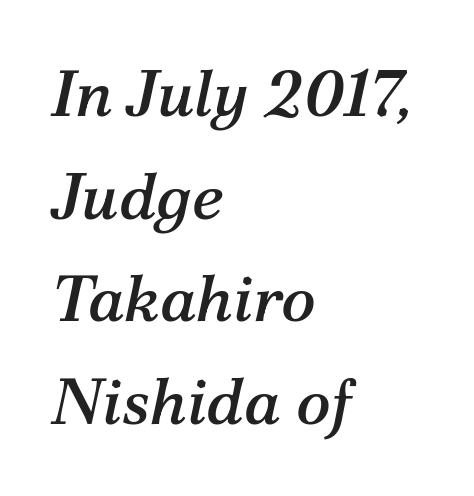
The image shows 65 px serif type, italic (leaning right); set left-aligned, normal line spacing (1.58x), normal letter spacing, not underlined; medium stroke contrast and a medium x-height.
